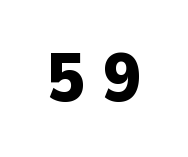
The image shows 69 px heavy sans-serif type, upright; set centered, unusually wide letter spacing (+0.27 em), not underlined; low stroke contrast and a medium x-height.
